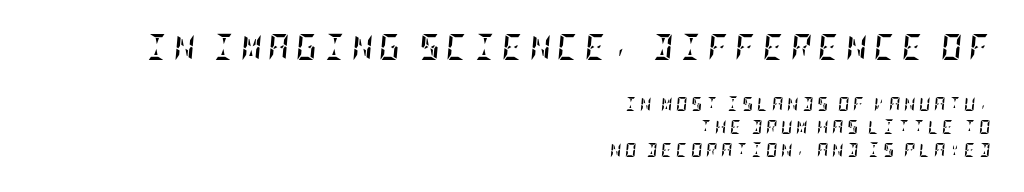
{"italic": "yes", "lean": "right", "slant_degrees": 5, "bold": "yes", "underline": "no", "align": "right", "line_spacing": "normal", "line_spacing_ratio": 1.64, "letter_spacing": "wide", "letter_spacing_em": 0.25, "larger_block": "first", "size_ratio": 1.86, "glyph_px": 26}
